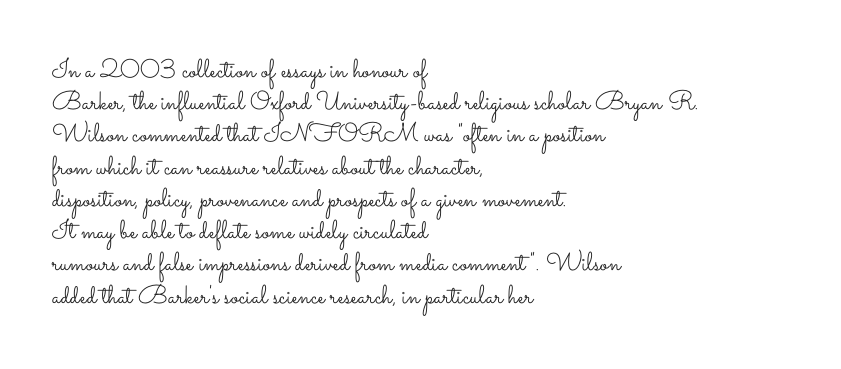
No letter is thick-stroked: the sample isn't bold. This sample uses plain, unmodified letter spacing. These lines stack with their left ends in a neat column. The gap between lines stays unmarked.
